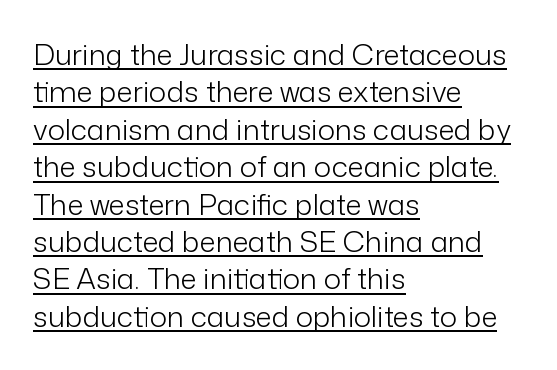
The image shows 29 px light sans-serif type, upright; set left-aligned, normal line spacing (1.29x), normal letter spacing, underlined; low stroke contrast and a medium x-height.
